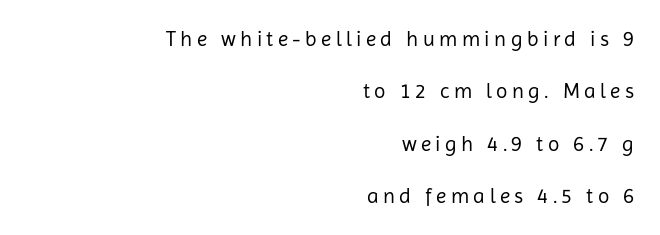
In CSS terms this would be text-align: right. The lettering holds an erect, upright posture throughout. Short note: letters widely spaced. The vertical gap from one line to the next is large. Each stroke keeps to a modest, everyday thickness or less.
